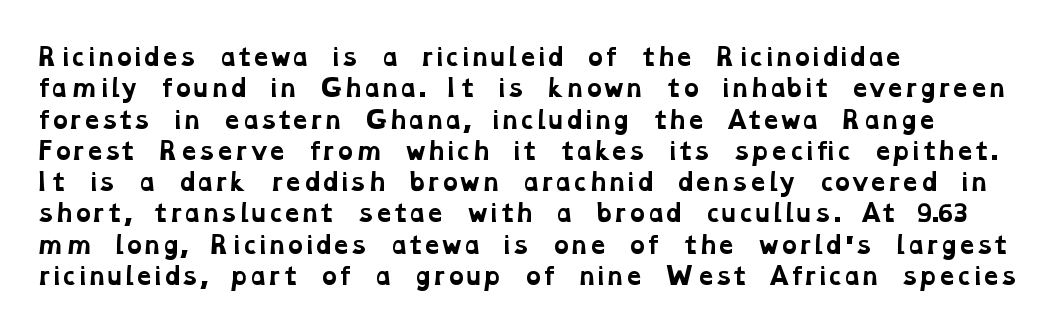
Observe the ordinary spacing: letters are neighbours, not strangers. Is the block centered? No — it sits flush against the left margin. Regular leading. Descender tails drop into unmarked territory. Heavy-handed strokes throughout: this text is bold.
